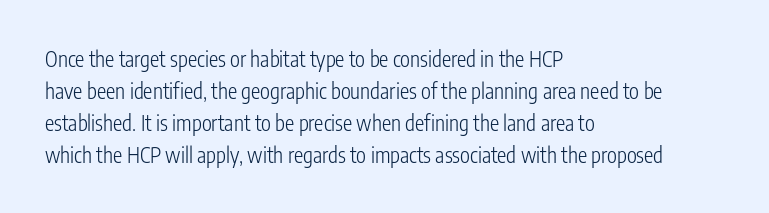
The image shows 21 px text type, upright; set left-aligned, normal line spacing (1.52x), normal letter spacing, not underlined.
